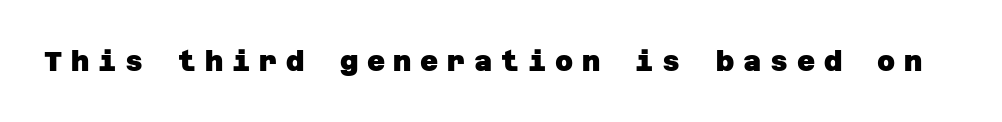
The image shows 28 px heavy sans-serif type; set unusually wide letter spacing (+0.31 em), not underlined; low stroke contrast and a large x-height.
